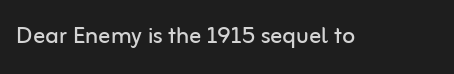
{"serif": "no", "italic": "no", "bold": "no", "weight": "regular", "width": "normal", "stroke_contrast": "low", "x_height": "medium", "monospaced": "no", "underline": "no", "letter_spacing": "normal", "letter_spacing_em": 0.0, "glyph_px": 30}
